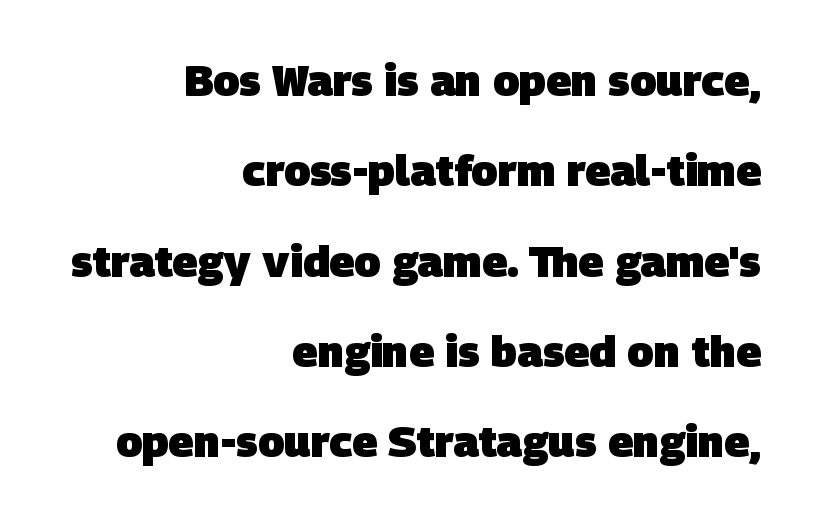
Heft: maximum for text — a bold. The font family rendered here belongs to the sans-serif group. Character widths vary here, with narrow letters taking less room than wide ones. The passage shown has conventional tracking throughout.
